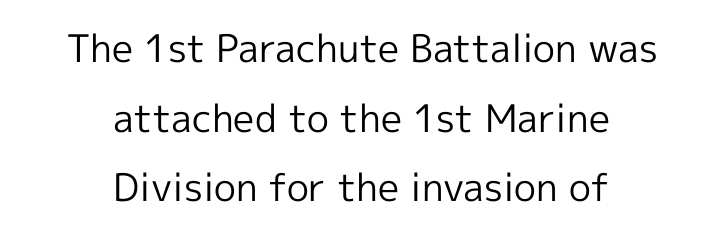
The image shows 38 px regular-weight sans-serif type, upright; set centered, line spacing 1.83x, normal letter spacing, not underlined; a medium x-height.
